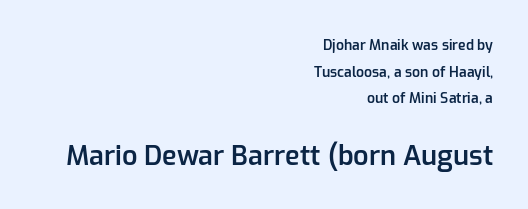
The image shows 27 px text type, upright; set right-aligned, loose line spacing (1.91x), normal letter spacing, not underlined; the second (bottom) block is 1.93x larger.
